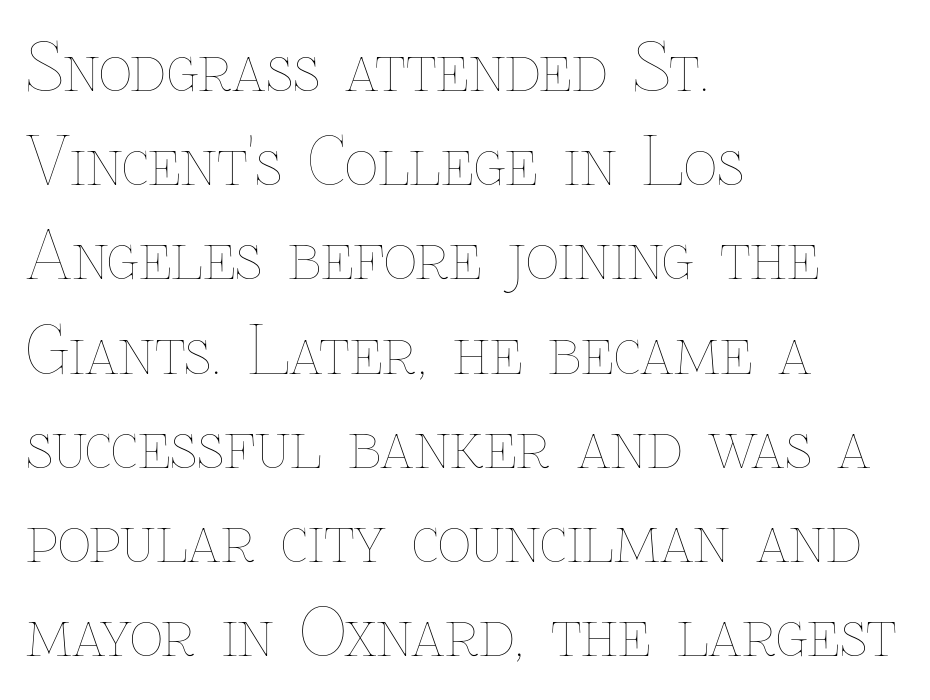
Leading: standard. Each row of text sits above clean, open space. Which margin do the lines hug? The left one — the right edge is uneven. The font's upright variant was chosen for this text. This rendering leaves character spacing at its baseline value. Stems here are at most as thick as an everyday book face.
